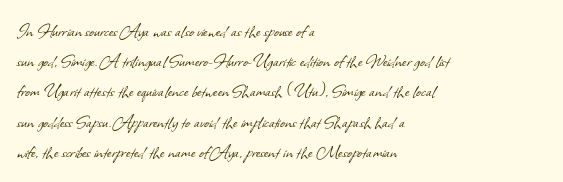
Q: Is the text bold? A: No.
Q: Is the text underlined? A: No.
Q: How is the paragraph aligned? A: Left-aligned.
Q: Is the spacing between letters normal or unusually wide? A: Normal.
Q: Is the spacing between lines tight, normal or loose? A: Normal.
